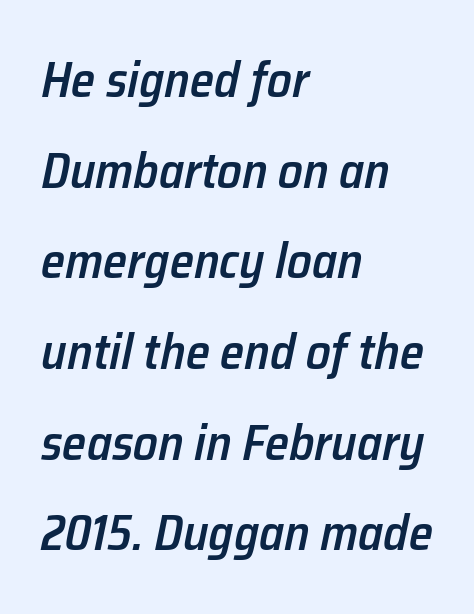
Q: Is the text bold? A: Semi-bold.
Q: Is the text italic (slanted)? A: Yes, it leans right by about 12 degrees.
Q: Is the text underlined? A: No.
Q: How is the paragraph aligned? A: Left-aligned.
Q: Is the spacing between letters normal or unusually wide? A: Normal.
Q: Width (condensed, normal, or wide)? A: Normal.
Q: Stroke contrast? A: Low.
Q: x-height? A: Medium.
Q: Monospaced? A: No.
